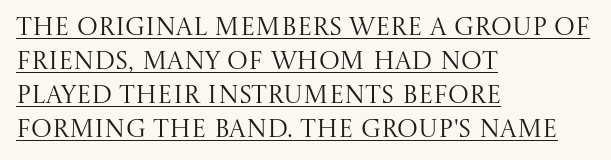
{"italic": "no", "bold": "no", "underline": "yes", "align": "left", "line_spacing": "normal", "line_spacing_ratio": 1.36, "letter_spacing": "normal", "letter_spacing_em": 0.0, "glyph_px": 25}
